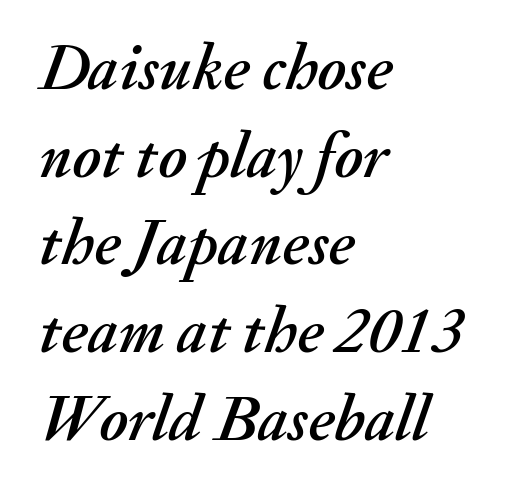
The image shows 65 px text type, italic (leaning right); set left-aligned, normal line spacing (1.35x), normal letter spacing, not underlined; medium stroke contrast and a small x-height.
